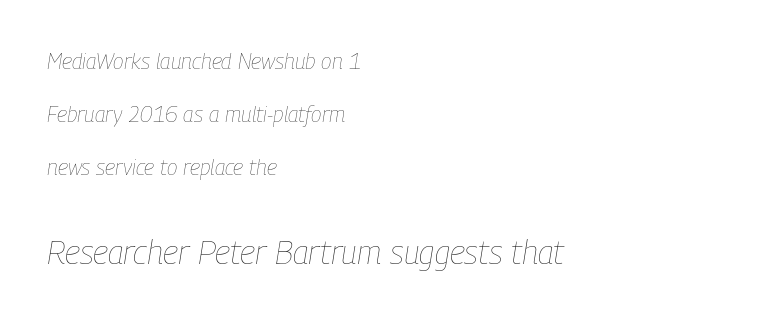
Designer's note — italics engaged. Note the varied advance widths — an 'i' is clearly narrower than an 'm'. The area under the type is left untouched. Between one letter and the next there's only the usual sliver of space. Is the stroke heavy? The answer is a plain regular-or-lighter. The block of text is sparse from top to bottom, with ample space between rows.
